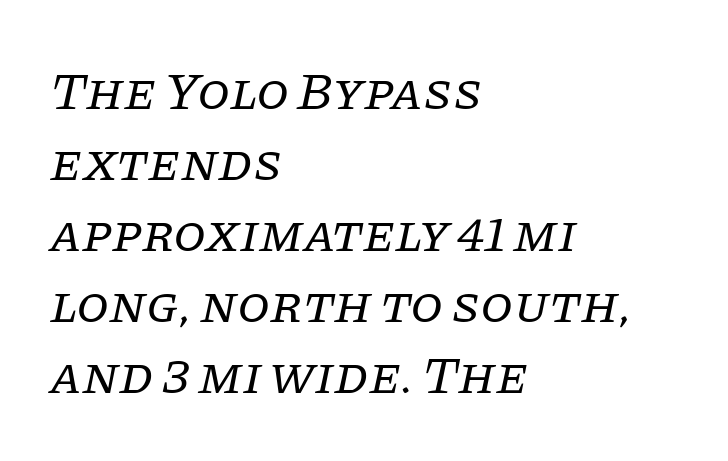
The image shows 53 px regular-weight serif type, italic (leaning right); set left-aligned, normal line spacing (1.34x), normal letter spacing, not underlined; low stroke contrast and a large x-height.
